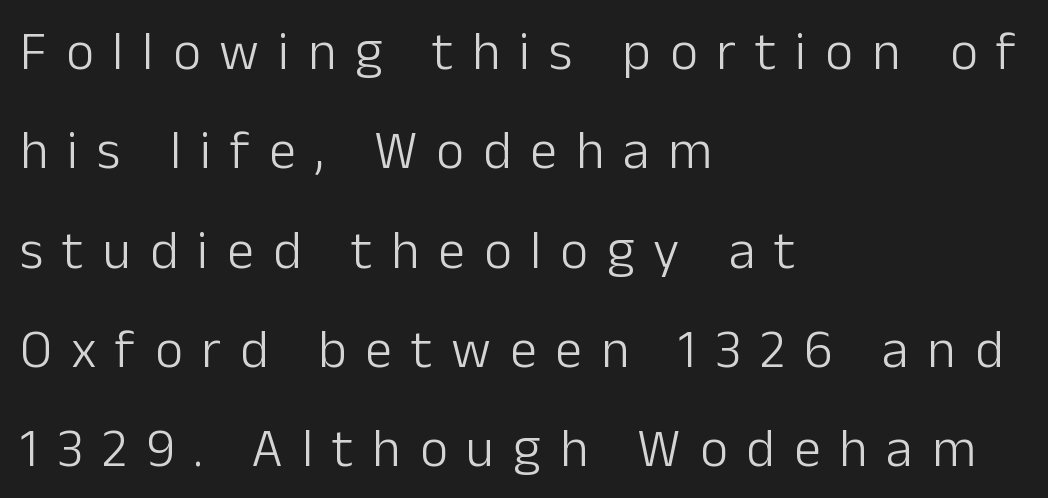
Q: Is the text bold? A: No.
Q: Is the text italic (slanted)? A: No, it is upright.
Q: Is the typeface a serif or a sans-serif typeface? A: Sans-serif.
Q: Is the text underlined? A: No.
Q: How is the paragraph aligned? A: Left-aligned.
Q: Is the spacing between letters normal or unusually wide? A: Unusually wide.
Q: Width (condensed, normal, or wide)? A: Normal.
Q: Stroke contrast? A: Low.
Q: x-height? A: Medium.
Q: Monospaced? A: No.
